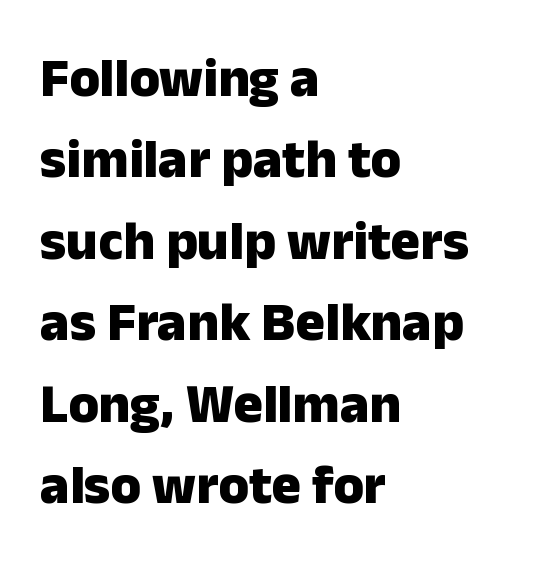
Q: Is the text bold? A: Yes.
Q: Is the text italic (slanted)? A: No, it is upright.
Q: Is the typeface a serif or a sans-serif typeface? A: Sans-serif.
Q: Is the text underlined? A: No.
Q: How is the paragraph aligned? A: Left-aligned.
Q: Is the spacing between letters normal or unusually wide? A: Normal.
Q: Is the spacing between lines tight, normal or loose? A: Normal.
Q: Width (condensed, normal, or wide)? A: Normal.
Q: Stroke contrast? A: Low.
Q: x-height? A: Medium.
Q: Monospaced? A: No.
